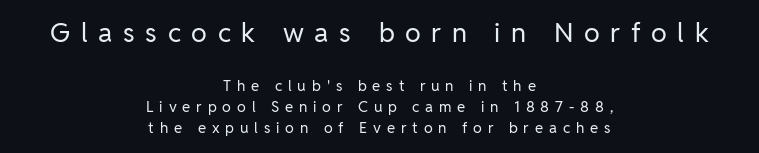
The letters look calm and open, with moderate or lighter stems. The paragraph has two soft edges and a firm central axis. The letters are spread apart with noticeably loose tracking. Every character sits straight up, as roman type does. Leading: standard. The strip under each line holds only bare page.
